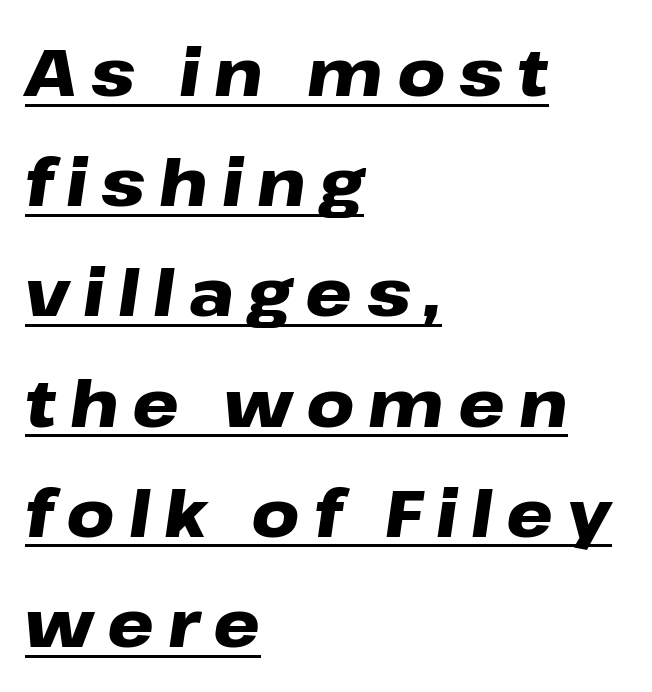
The image shows 66 px heavy, wide type, italic (leaning right); set left-aligned, normal line spacing (1.67x), unusually wide letter spacing (+0.21 em), underlined; low stroke contrast and a medium x-height.
